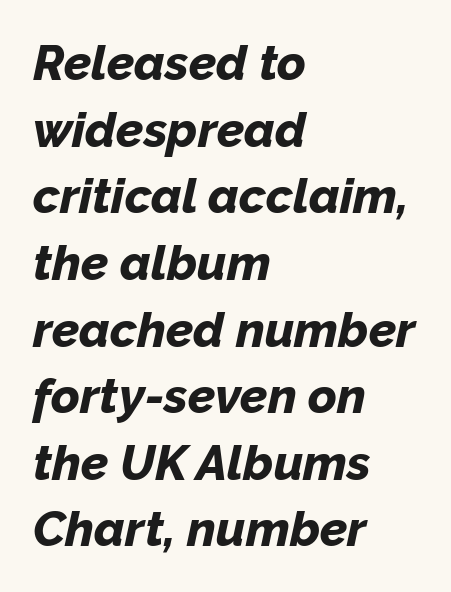
The image shows 49 px bold type, italic (leaning right); set left-aligned, normal line spacing (1.36x), normal letter spacing, not underlined; low stroke contrast and a medium x-height.
